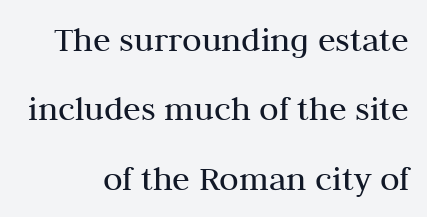
{"serif": "yes", "italic": "no", "bold": "no", "weight": "regular", "width": "normal", "stroke_contrast": "medium", "x_height": "medium", "monospaced": "no", "underline": "no", "line_spacing": "loose", "line_spacing_ratio": 1.93, "letter_spacing": "normal", "letter_spacing_em": 0.0, "glyph_px": 36}
